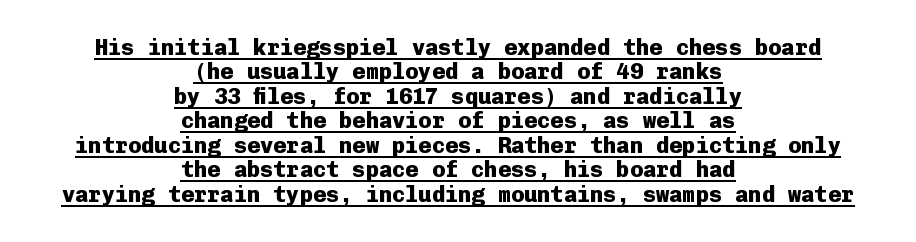
Q: Is the text bold? A: Yes.
Q: Is the text italic (slanted)? A: No, it is upright.
Q: Is the text underlined? A: Yes.
Q: How is the paragraph aligned? A: Centered.
Q: Is the spacing between letters normal or unusually wide? A: Normal.
Q: Is the spacing between lines tight, normal or loose? A: Tight.
